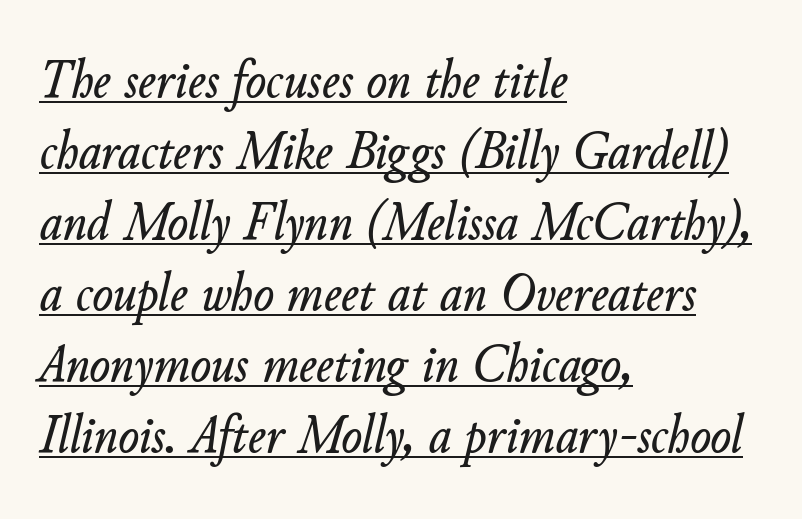
The passage shown stacks its lines at a standard gap. The typography opts for an oblique posture over an upright one. Note the varied advance widths — an 'i' is clearly narrower than an 'm'. The passage is arranged the way most books set body copy — flush left. The lettering is marked with a stroke running underneath it. Compared with typical body copy, the letter spacing here is the same.
